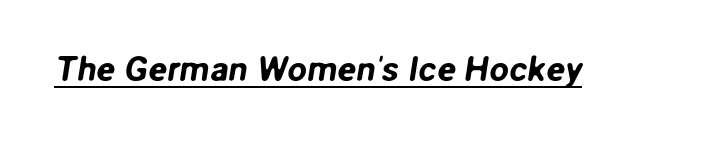
Here the designer chose a conventional face with non-uniform glyph widths. Look at the tracking — it's just the regular setting, nothing added. Each line of the rendering has a horizontal stroke beneath the glyphs. The passage shown is typeset with a sans-serif family.
